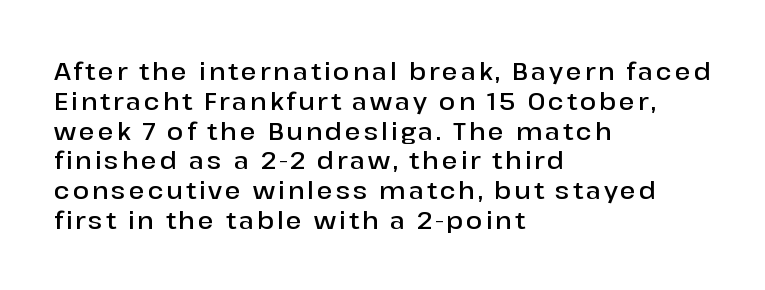
{"italic": "no", "bold": "semi", "underline": "no", "align": "left", "line_spacing_ratio": 1.24, "glyph_px": 24}
